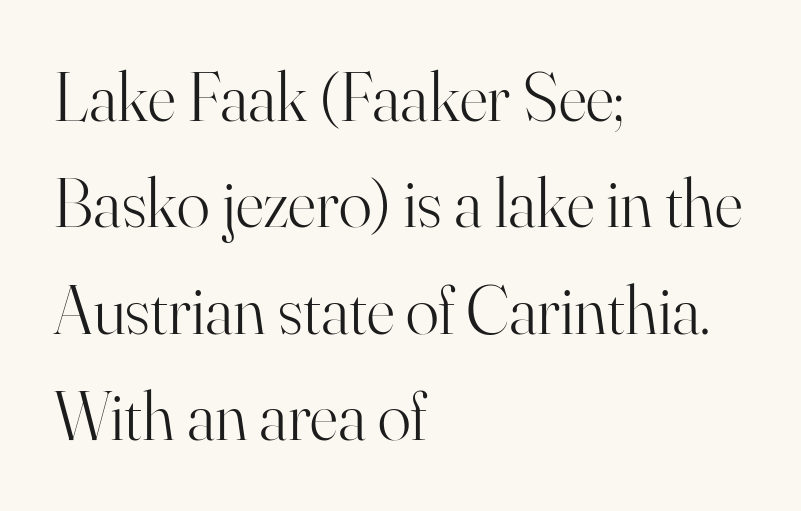
{"serif": "yes", "italic": "no", "bold": "no", "weight": "light", "width": "normal", "stroke_contrast": "high", "x_height": "small", "monospaced": "no", "underline": "no", "align": "left", "line_spacing": "normal", "line_spacing_ratio": 1.54, "letter_spacing": "normal", "letter_spacing_em": 0.0, "glyph_px": 69}
